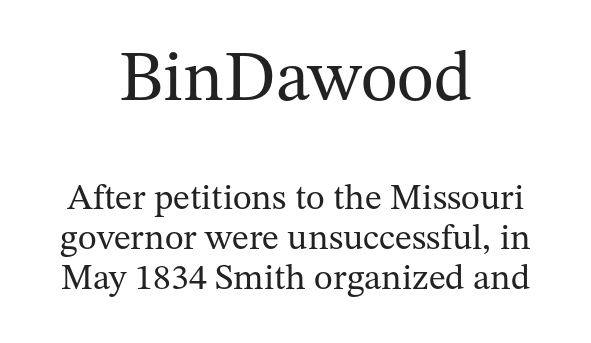
Does extra space separate the letters? No, they use regular spacing. Italic: no, the glyphs are upright roman. If you measured baseline to baseline, you'd find a short distance. Is the stroke heavy? The answer is a plain regular-or-lighter. The passage shown is not underscored anywhere. Looks like regular typesetting: each glyph gets only the width it needs.
